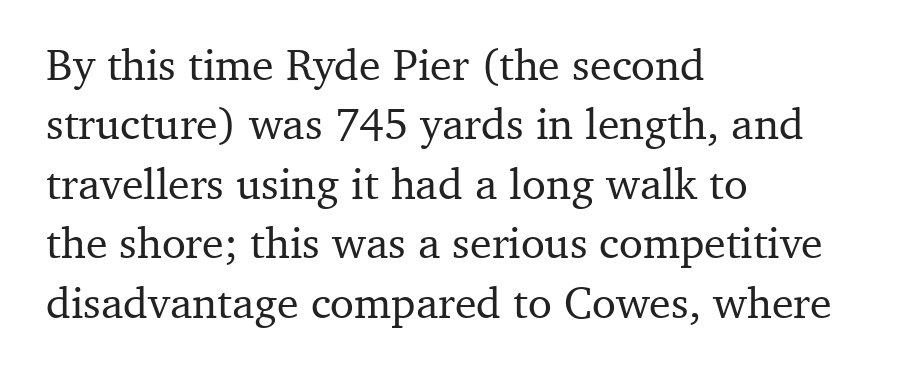
Q: Is the text italic (slanted)? A: No, it is upright.
Q: Is the typeface a serif or a sans-serif typeface? A: Serif.
Q: Is the text underlined? A: No.
Q: How is the paragraph aligned? A: Left-aligned.
Q: Is the spacing between letters normal or unusually wide? A: Normal.
Q: Is the spacing between lines tight, normal or loose? A: Normal.
Q: Width (condensed, normal, or wide)? A: Normal.
Q: Stroke contrast? A: Medium.
Q: x-height? A: Medium.
Q: Monospaced? A: No.
